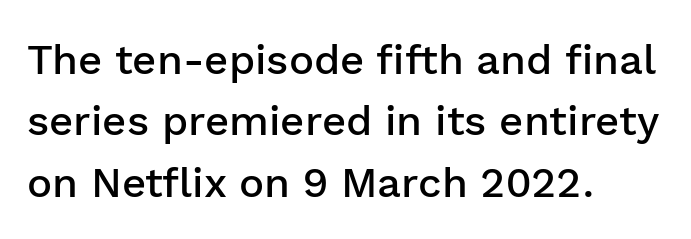
The face used here is rendered with its standard letterfit. No italicization has been applied; the sample stays upright. Each row of text sits above clean, open space. Every row of glyphs begins at an identical x-position on the left.
